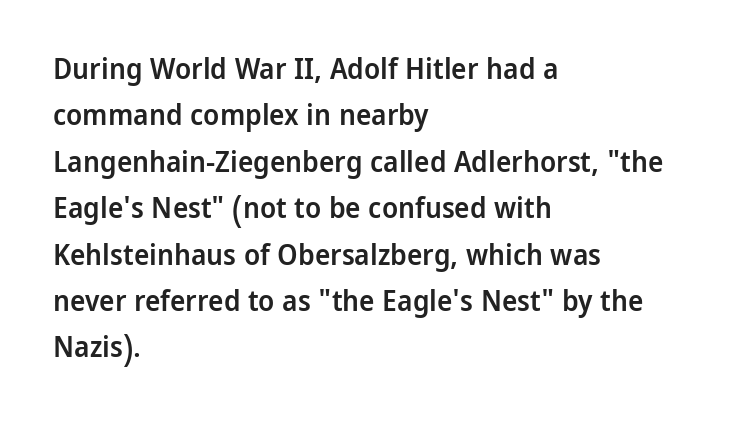
A classic flush-left, rag-right setting is used for this passage. Bare-footed words on every line. The passage shown is semibold, sitting just below true bold. The specimen reads as upright at a glance.
